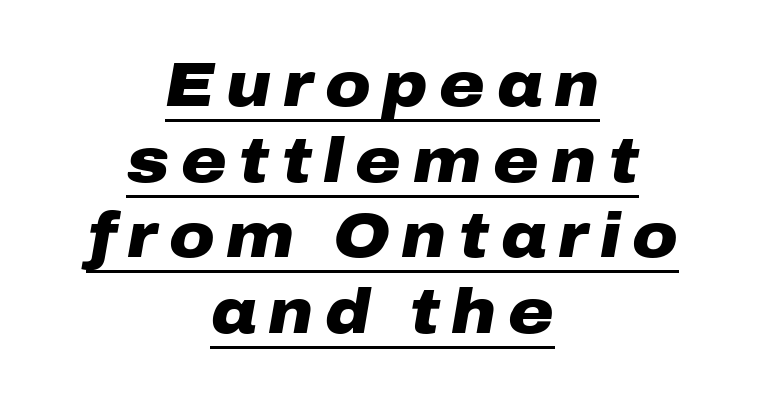
Q: Is the text bold? A: Yes.
Q: Is the text italic (slanted)? A: Yes, it leans right by about 10 degrees.
Q: Is the text underlined? A: Yes.
Q: How is the paragraph aligned? A: Centered.
Q: Width (condensed, normal, or wide)? A: Wide.
Q: Stroke contrast? A: Low.
Q: x-height? A: Medium.
Q: Monospaced? A: No.
